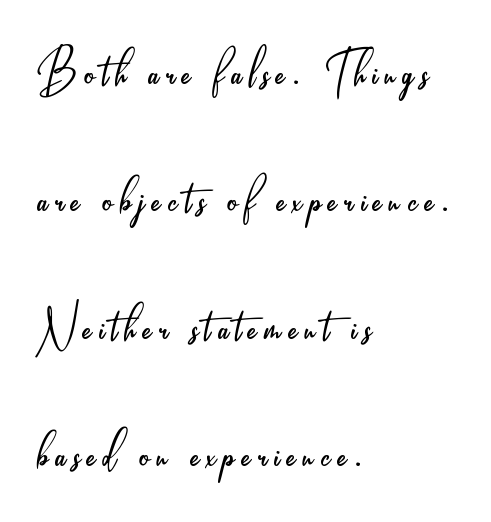
The image shows 64 px light, condensed sans-serif type; set left-aligned, loose line spacing (1.99x), not underlined; low stroke contrast and a small x-height.
